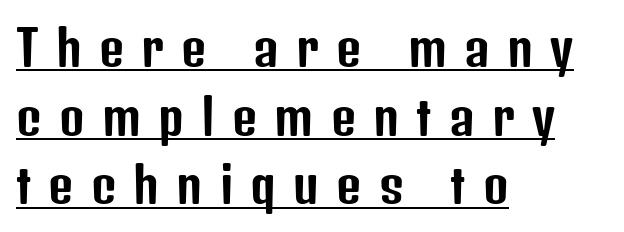
Classification — sans serif. These lines stack with their left ends in a neat column. The designer left line spacing at the default. Has an underline been added? It has.
